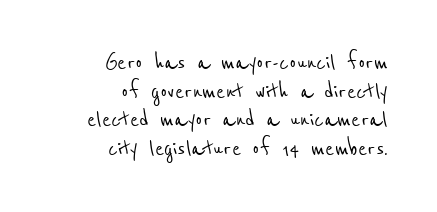
Casual observation: everything's shoved over to the right. Standard letterfit; no display-style spreading of the glyphs. Cramped leading. Quick note: underline off.
